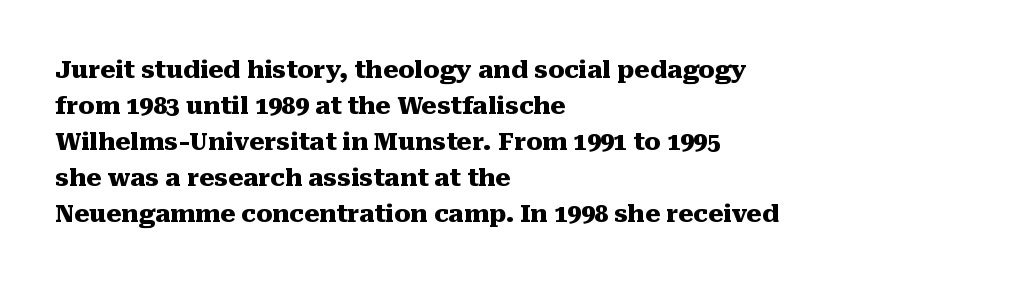
Q: Is the text bold? A: Yes.
Q: Is the text italic (slanted)? A: No, it is upright.
Q: Is the text underlined? A: No.
Q: How is the paragraph aligned? A: Left-aligned.
Q: Is the spacing between letters normal or unusually wide? A: Normal.
Q: Is the spacing between lines tight, normal or loose? A: Normal.
